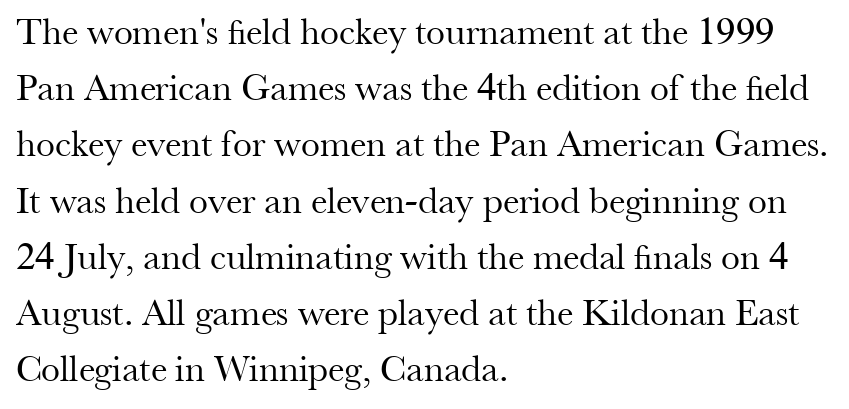
The image shows 38 px regular-weight serif type, upright; set left-aligned, normal line spacing (1.48x), normal letter spacing, not underlined; medium stroke contrast and a small x-height.
